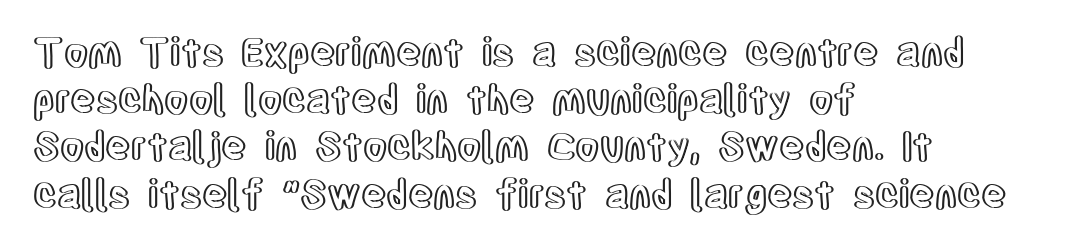
{"italic": "no", "width": "condensed", "x_height": "large", "monospaced": "no", "underline": "no", "align": "left", "line_spacing_ratio": 1.21, "letter_spacing": "normal", "letter_spacing_em": 0.0, "glyph_px": 39}
